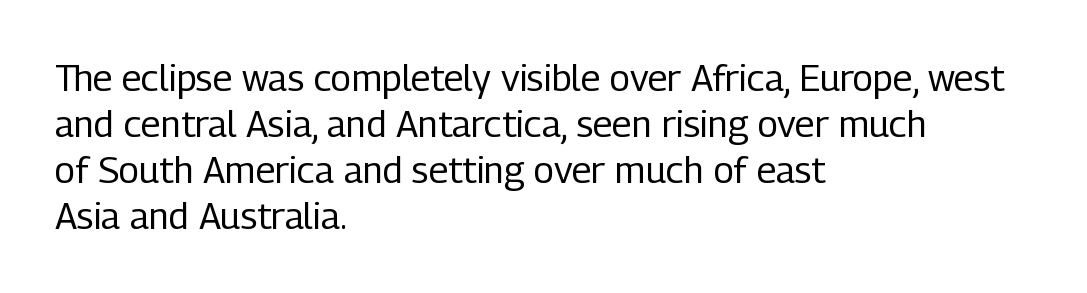
The strip under each line holds only bare page. The rendering keeps characters at their native spacing. Varying glyph widths throughout — classic text-font behaviour. No italicization has been applied; the sample stays upright. Type style note: lacks serifs.
